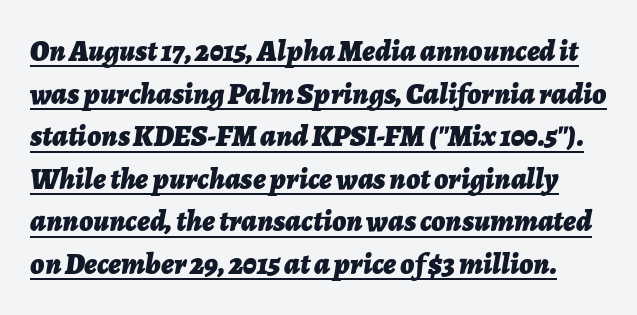
Think of a printed novel: that variable character pitch is what you see here. Characters follow at the spacing the type designer built in. A typographer would call this underscored text. Whoever set this chose a conventional vertical rhythm. Strong, thick strokes mark this as bold type.
